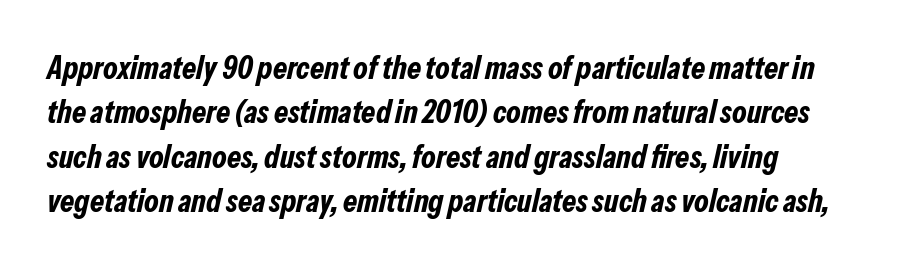
The image shows 32 px bold, condensed type, italic (leaning right); set normal line spacing (1.39x), normal letter spacing, not underlined; low stroke contrast and a medium x-height.
